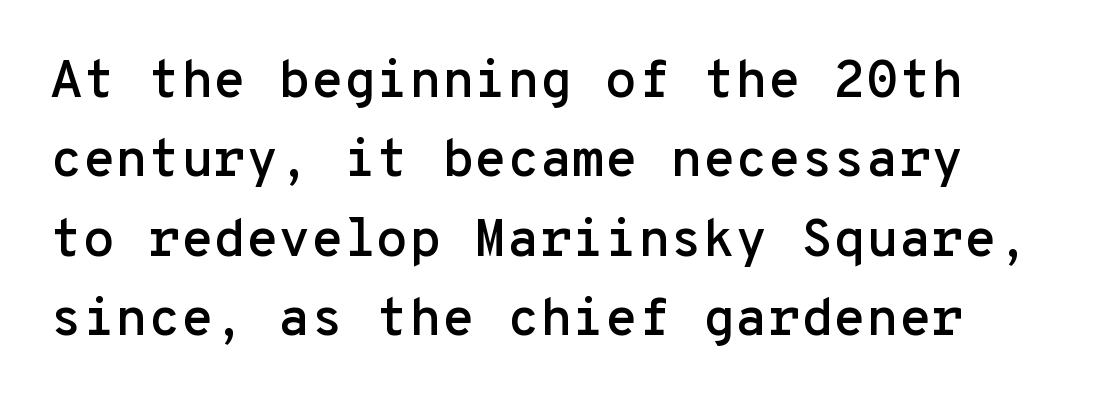
Q: Is the text italic (slanted)? A: No, it is upright.
Q: Is the typeface a serif or a sans-serif typeface? A: Sans-serif.
Q: Is the text underlined? A: No.
Q: Is the spacing between letters normal or unusually wide? A: Normal.
Q: Is the spacing between lines tight, normal or loose? A: Normal.
Q: Width (condensed, normal, or wide)? A: Normal.
Q: Stroke contrast? A: Low.
Q: x-height? A: Medium.
Q: Monospaced? A: Yes.
